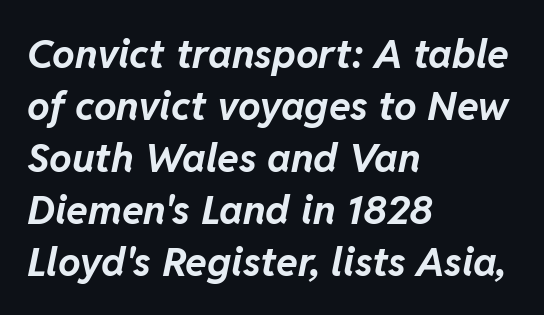
The image shows 40 px bold type, italic (leaning right); set left-aligned, normal line spacing (1.3x), normal letter spacing, not underlined; low stroke contrast and a medium x-height.
